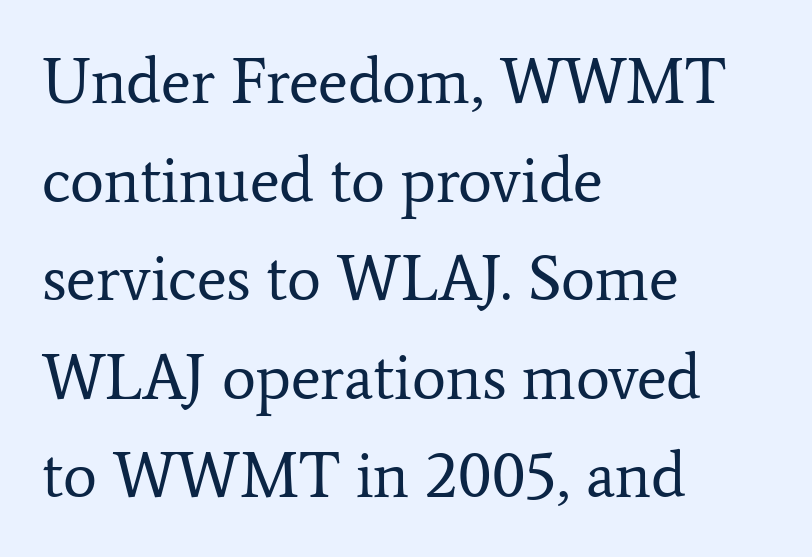
Yep, those are serifs on the letters. Each stroke keeps to a modest, everyday thickness or less. Honestly, the row spacing looks completely unremarkable. This sample has the flowing, uneven cadence of proportional lettering. Unmarked baselines from the first word to the last.
